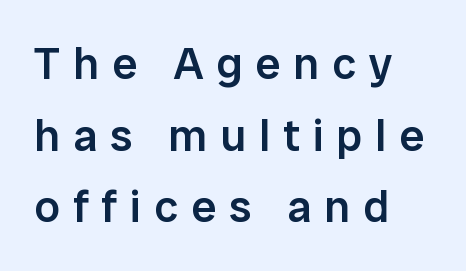
The image shows 45 px semibold sans-serif type, upright; set left-aligned, normal line spacing (1.59x), unusually wide letter spacing (+0.29 em), not underlined; low stroke contrast and a medium x-height.
